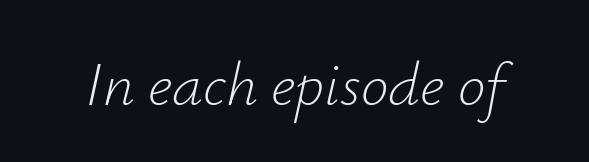
You could not count columns in this text — the font is proportionally spaced. The lettering tilts uniformly, giving the passage an italic look. You could call the tracking neutral — neither tight nor loose. No chunkiness to these letters — they're not bold.
